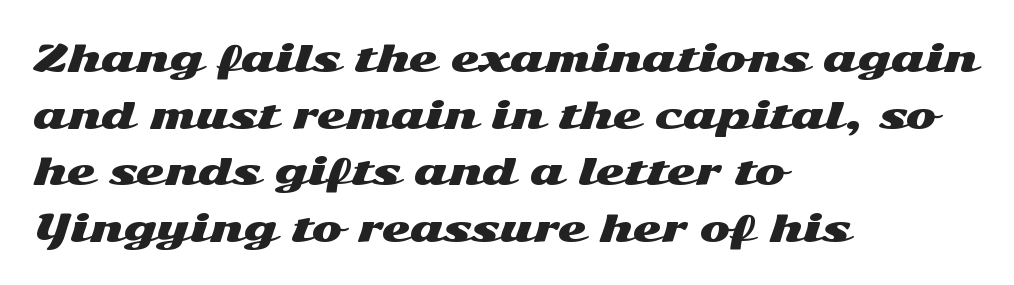
{"serif": "no", "width": "wide", "stroke_contrast": "medium", "x_height": "medium", "monospaced": "no", "underline": "no", "align": "left", "line_spacing": "normal", "line_spacing_ratio": 1.53, "letter_spacing": "normal", "letter_spacing_em": 0.0, "glyph_px": 37}
